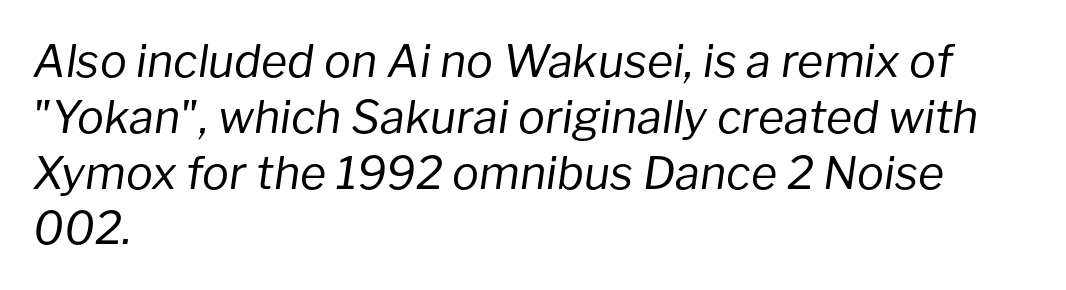
Stroke thickness stays within the range of a standard reading face or lighter. The tracking reads as untouched default to a designer's eye. It's the slanting kind of type. The ragged edge is on the right, which tells us the setting is flush left. The space beneath each line is pristine and unruled.
